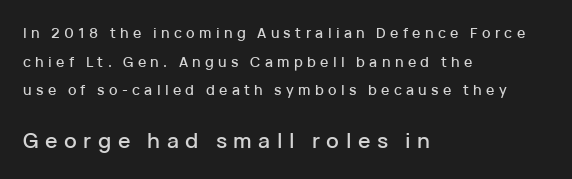
The image shows 21 px text type, upright; set left-aligned, loose line spacing (2.04x), unusually wide letter spacing (+0.31 em), not underlined; the second (bottom) block is 1.5x larger.
